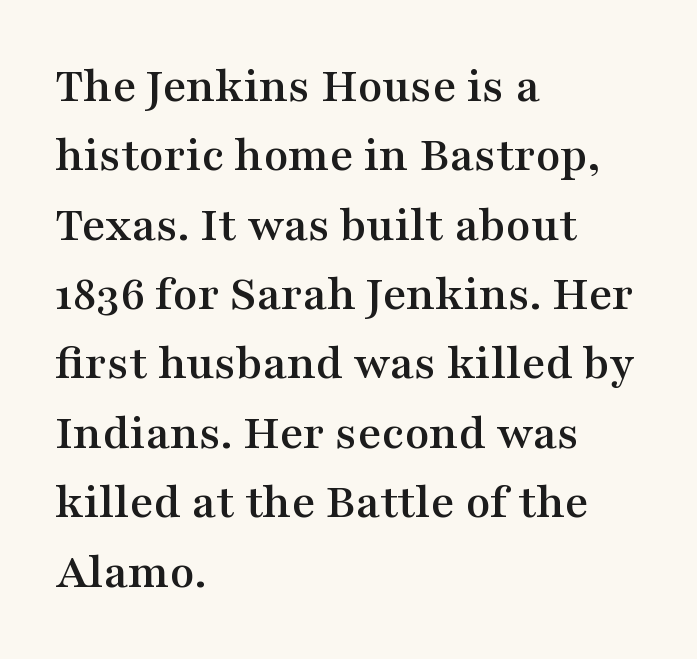
The face used here is seriffed, in the tradition of book romans. Type without underlining. Do the letters lean? They stand straight. The horizontal fit of the characters is conventional and even. The rendering uses natural spacing where letterforms have individual widths. Every row of glyphs begins at an identical x-position on the left.
